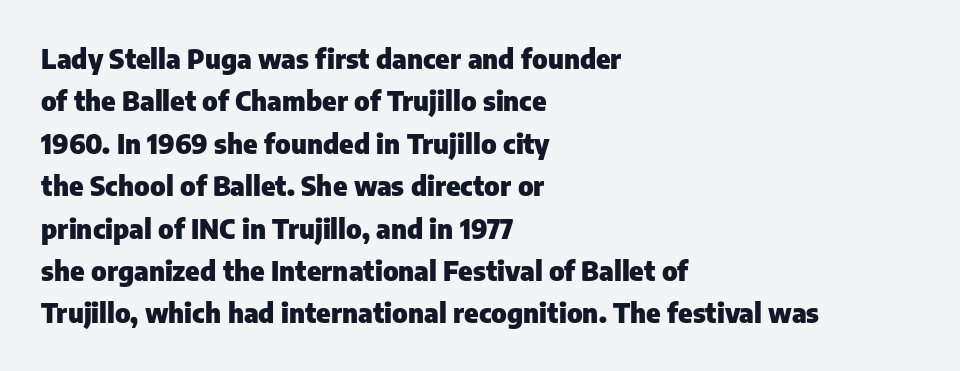
{"italic": "no", "bold": "yes", "underline": "no", "align": "left", "line_spacing": "normal", "line_spacing_ratio": 1.57, "letter_spacing": "normal", "letter_spacing_em": 0.0, "glyph_px": 27}
